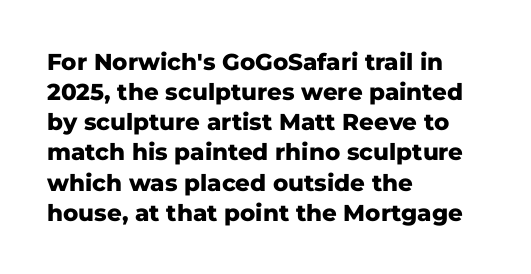
{"italic": "no", "bold": "yes", "underline": "no", "align": "left", "line_spacing": "normal", "line_spacing_ratio": 1.31, "letter_spacing": "normal", "letter_spacing_em": 0.0, "glyph_px": 23}
